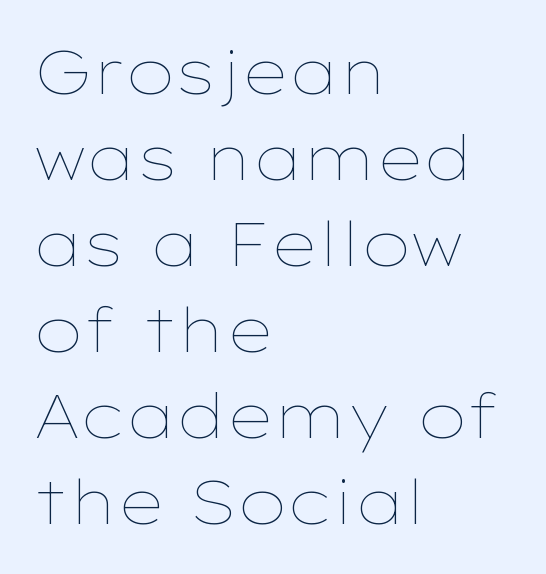
Q: Is the text bold? A: No.
Q: Is the text italic (slanted)? A: No, it is upright.
Q: Is the text underlined? A: No.
Q: How is the paragraph aligned? A: Left-aligned.
Q: Is the spacing between letters normal or unusually wide? A: Normal.
Q: Is the spacing between lines tight, normal or loose? A: Normal.
Q: Width (condensed, normal, or wide)? A: Wide.
Q: Stroke contrast? A: Low.
Q: x-height? A: Medium.
Q: Monospaced? A: No.
